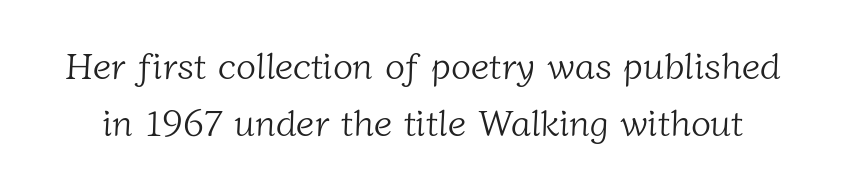
Q: Is the text bold? A: No.
Q: Is the typeface a serif or a sans-serif typeface? A: Serif.
Q: Is the text underlined? A: No.
Q: Is the spacing between letters normal or unusually wide? A: Normal.
Q: Is the spacing between lines tight, normal or loose? A: Normal.
Q: Width (condensed, normal, or wide)? A: Normal.
Q: Stroke contrast? A: Low.
Q: x-height? A: Medium.
Q: Monospaced? A: No.
